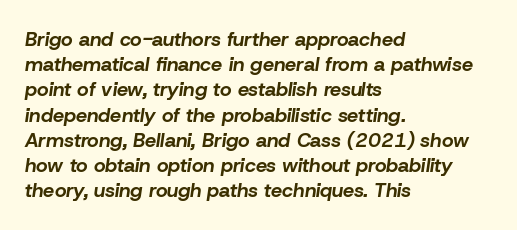
Q: Is the text bold? A: Yes.
Q: Is the text italic (slanted)? A: Yes, it leans right by about 8 degrees.
Q: Is the text underlined? A: No.
Q: How is the paragraph aligned? A: Left-aligned.
Q: Is the spacing between letters normal or unusually wide? A: Normal.
Q: Is the spacing between lines tight, normal or loose? A: Normal.
